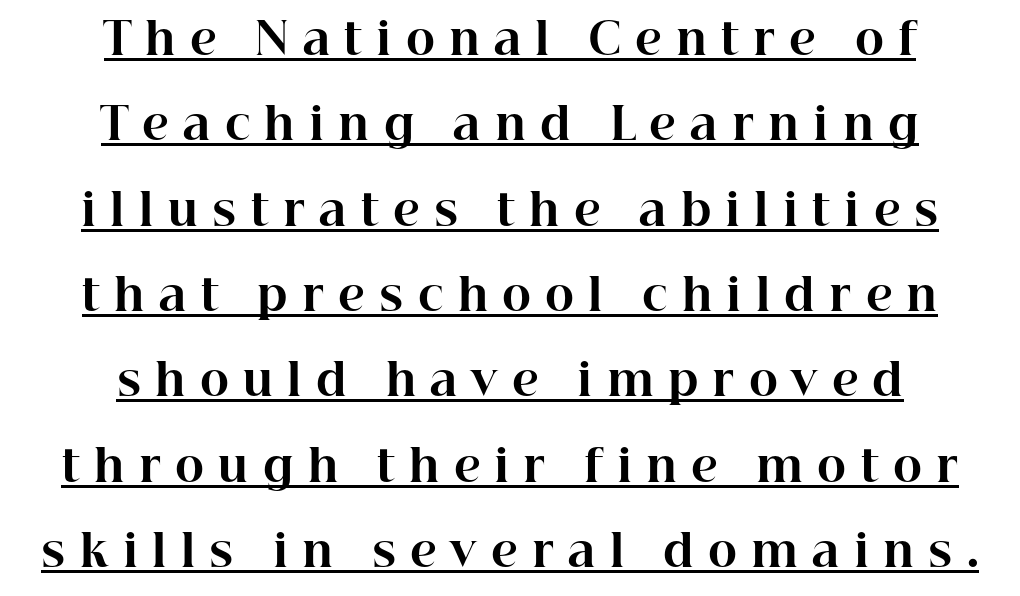
Heavy-handed strokes throughout: this text is bold. The typeface chosen for these lines features serifs. The whitespace from short lines is split evenly between both sides. The letters are spread apart with noticeably loose tracking. Looks like someone drew a line under every word here.
